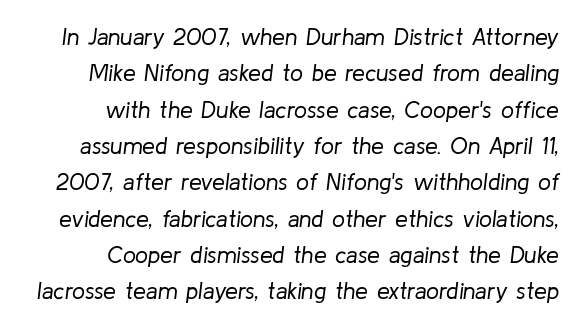
The image shows 23 px text type, italic (leaning right); set right-aligned, normal line spacing (1.58x), normal letter spacing, not underlined.
